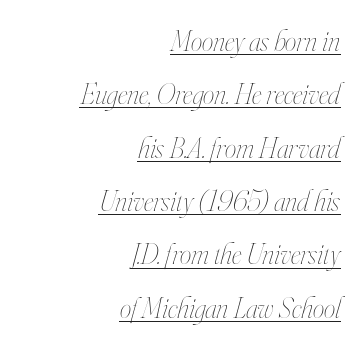
The ragged edge is on the left, which tells us the setting is flush right. Nothing heavy about these letters — not bold at all. The tracking reads as untouched default to a designer's eye. Character widths vary here, with narrow letters taking less room than wide ones. This is underlined copy, the kind a proofreader might mark for attention.
